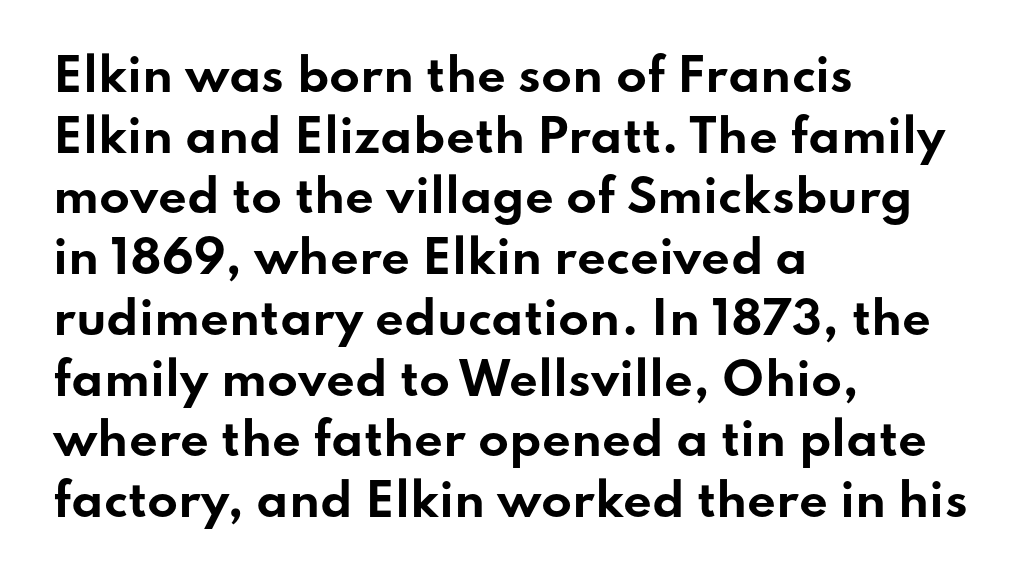
{"serif": "no", "italic": "no", "bold": "yes", "weight": "bold", "width": "wide", "stroke_contrast": "low", "x_height": "small", "monospaced": "no", "underline": "no", "align": "left", "line_spacing": "normal", "line_spacing_ratio": 1.35, "letter_spacing": "normal", "letter_spacing_em": 0.0, "glyph_px": 45}
